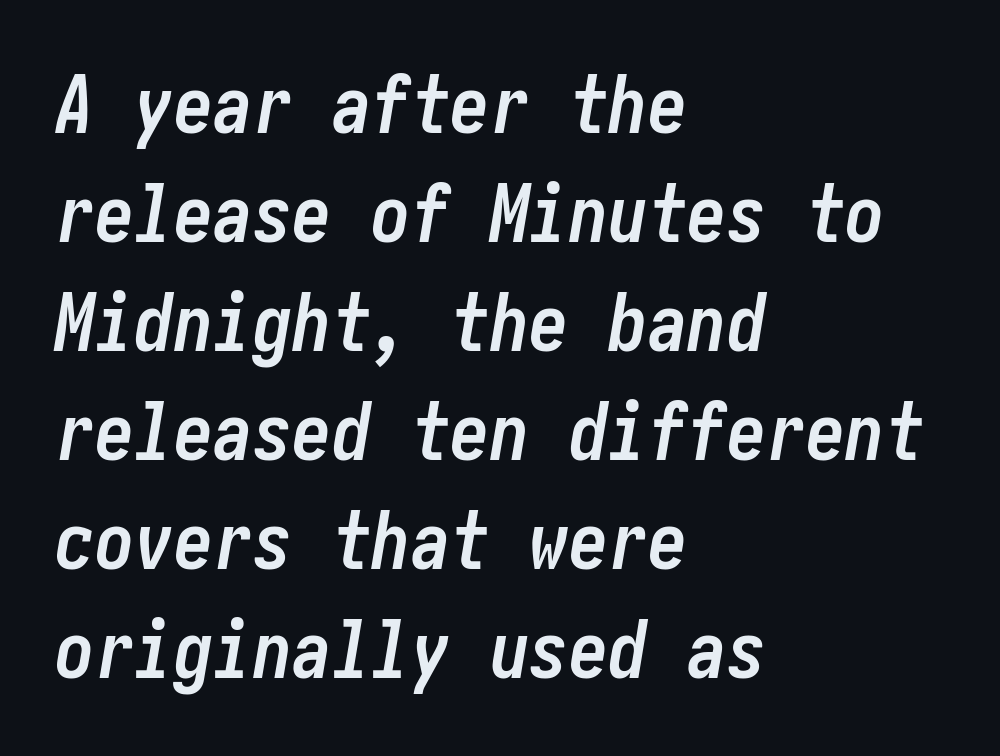
The ragged edge is on the right, which tells us the setting is flush left. Vertical spacing — default. The words here are not underlined. This sample uses an oblique cut, with every glyph tilted off the vertical. Typesetter's note: full bold, strokes at maximum text heaviness.
